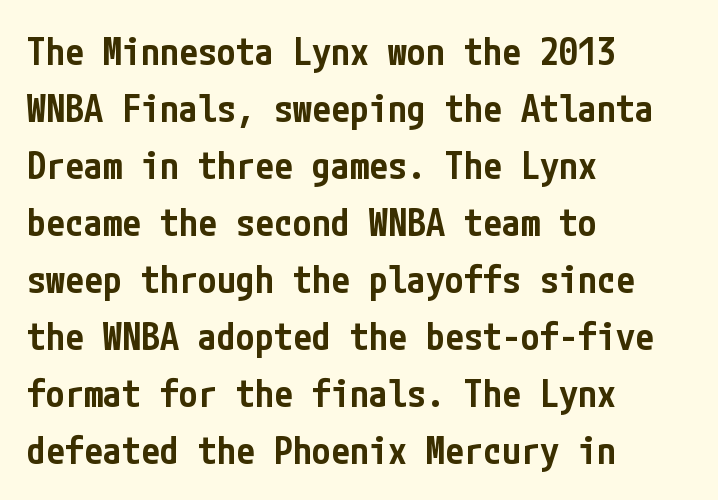
Rule under the text: the space is simply empty. Line spacing here is normal. Semibold letterforms, between regular and bold. Letter spacing: default.
